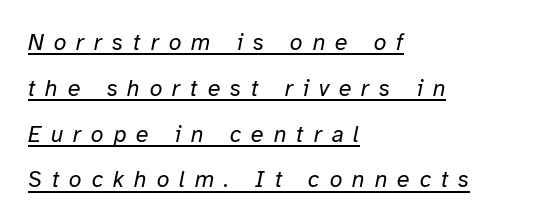
Underlining? Definitely there. Slant detected: the letters are inclined. How would I describe the line gaps? Wide and relaxed. The face looks like a standard text weight, possibly lighter. Look at the tracking — it's clearly loosened, letters drifting apart. A classic flush-left, rag-right setting is used for this passage.
